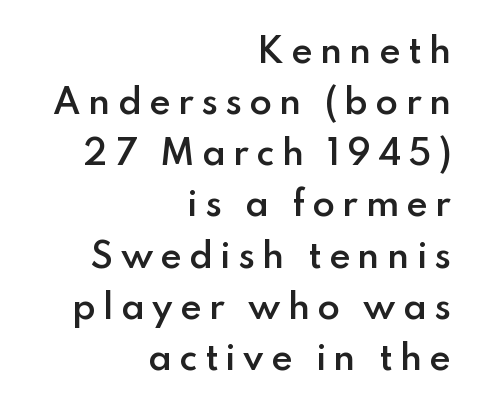
Q: Is the text bold? A: Semi-bold.
Q: Is the text italic (slanted)? A: No, it is upright.
Q: Is the typeface a serif or a sans-serif typeface? A: Sans-serif.
Q: Is the text underlined? A: No.
Q: How is the paragraph aligned? A: Right-aligned.
Q: Is the spacing between letters normal or unusually wide? A: Unusually wide.
Q: Is the spacing between lines tight, normal or loose? A: Normal.
Q: Width (condensed, normal, or wide)? A: Normal.
Q: Stroke contrast? A: Low.
Q: x-height? A: Small.
Q: Monospaced? A: No.
